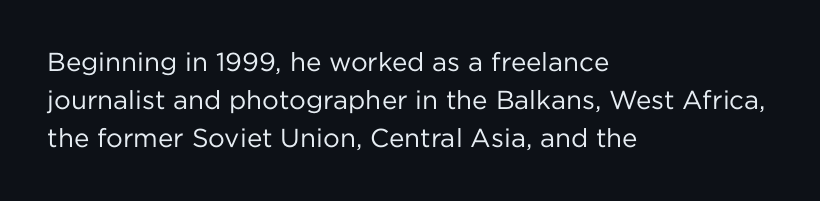
Q: Is the text bold? A: No.
Q: Is the text italic (slanted)? A: No, it is upright.
Q: Is the text underlined? A: No.
Q: How is the paragraph aligned? A: Left-aligned.
Q: Is the spacing between letters normal or unusually wide? A: Normal.
Q: Is the spacing between lines tight, normal or loose? A: Normal.
